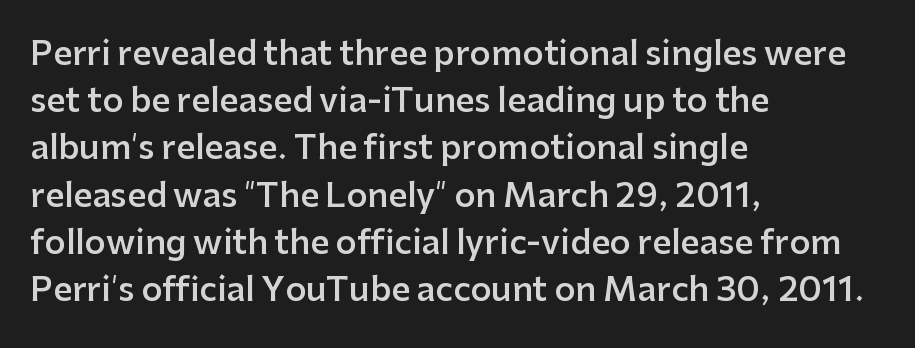
{"serif": "no", "italic": "no", "bold": "semi", "weight": "semibold", "width": "normal", "stroke_contrast": "low", "x_height": "medium", "monospaced": "no", "underline": "no", "align": "left", "line_spacing": "normal", "line_spacing_ratio": 1.43, "letter_spacing": "normal", "letter_spacing_em": 0.0, "glyph_px": 33}
